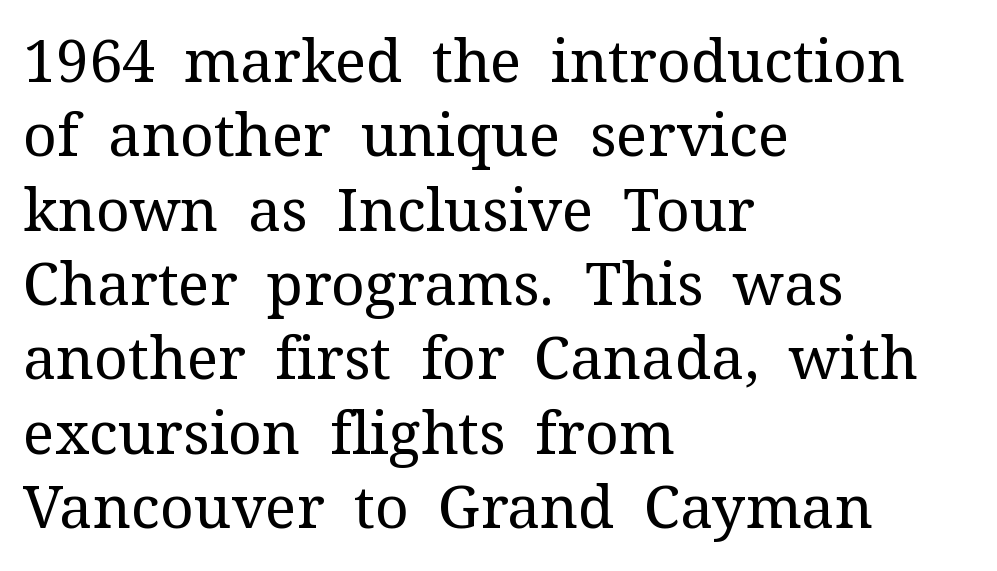
Line beginnings align vertically; line endings do not. Underline: absent. Between one letter and the next there's only the usual sliver of space. The lines sit at an ordinary, default distance from one another. Note the varied advance widths — an 'i' is clearly narrower than an 'm'. The typography opts for an upright posture over an oblique one.
